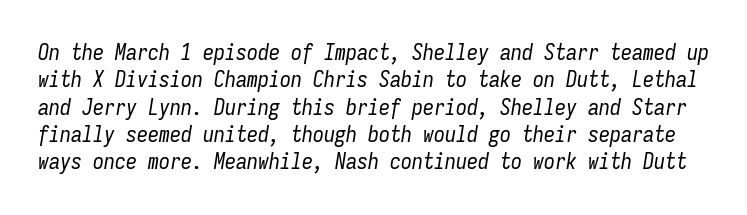
Q: Is the text bold? A: No.
Q: Is the text italic (slanted)? A: Yes, it leans right by about 9 degrees.
Q: Is the text underlined? A: No.
Q: Is the spacing between letters normal or unusually wide? A: Normal.
